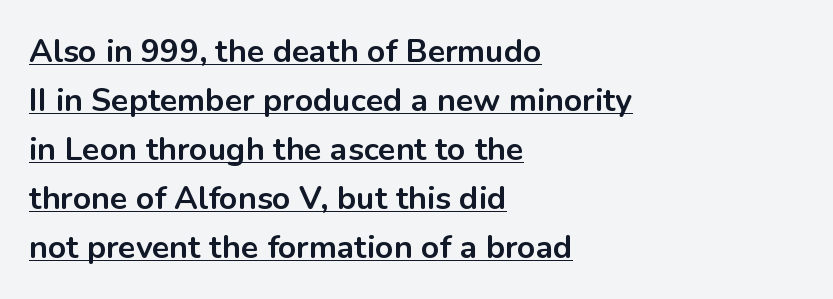
Q: Is the text bold? A: Yes.
Q: Is the text italic (slanted)? A: No, it is upright.
Q: Is the typeface a serif or a sans-serif typeface? A: Sans-serif.
Q: Is the text underlined? A: Yes.
Q: How is the paragraph aligned? A: Left-aligned.
Q: Is the spacing between letters normal or unusually wide? A: Normal.
Q: Is the spacing between lines tight, normal or loose? A: Normal.
Q: Width (condensed, normal, or wide)? A: Normal.
Q: Stroke contrast? A: Low.
Q: x-height? A: Medium.
Q: Monospaced? A: No.
